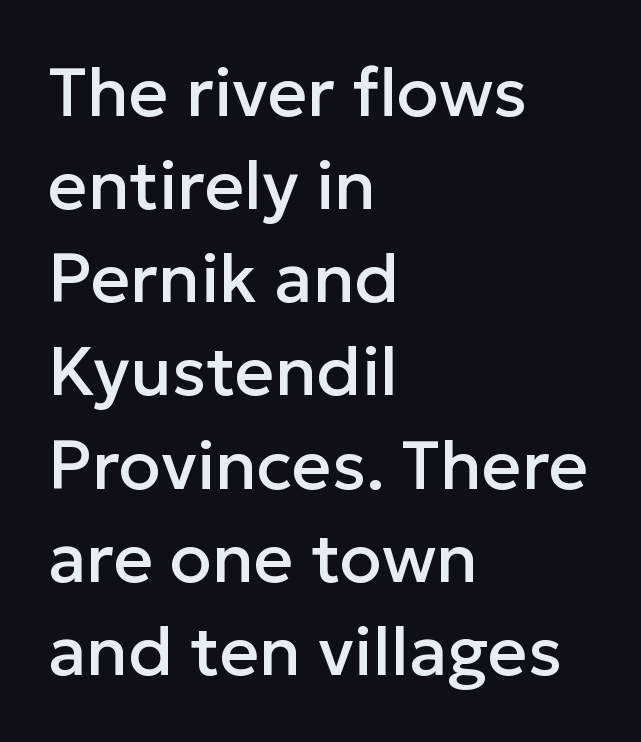
{"serif": "no", "italic": "no", "width": "normal", "stroke_contrast": "low", "x_height": "medium", "monospaced": "no", "underline": "no", "align": "left", "line_spacing": "normal", "line_spacing_ratio": 1.35, "letter_spacing": "normal", "letter_spacing_em": 0.0, "glyph_px": 69}
